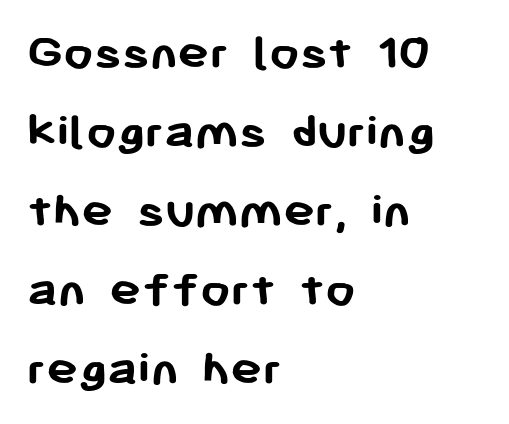
The specimen omits any rule beneath the text block's lines. Strokes here are thick enough to call this a true bold. Successive baselines arrive at the customary interval. A typesetter would label this face a sans. Notice how the stems are strictly vertical — no italics here. Each letter keeps its own natural width here, so spacing adapts to shape.
